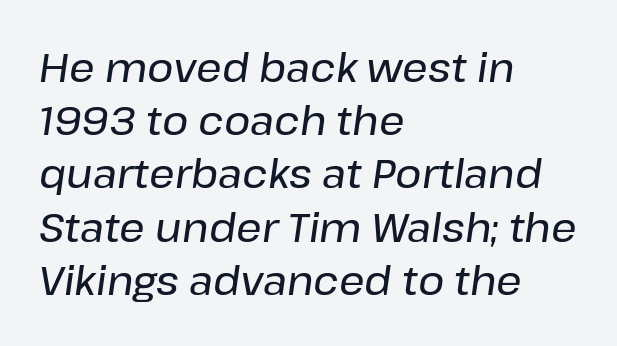
The image shows 40 px text type, italic (leaning right); set left-aligned, normal line spacing (1.33x), normal letter spacing, not underlined; low stroke contrast and a medium x-height.
